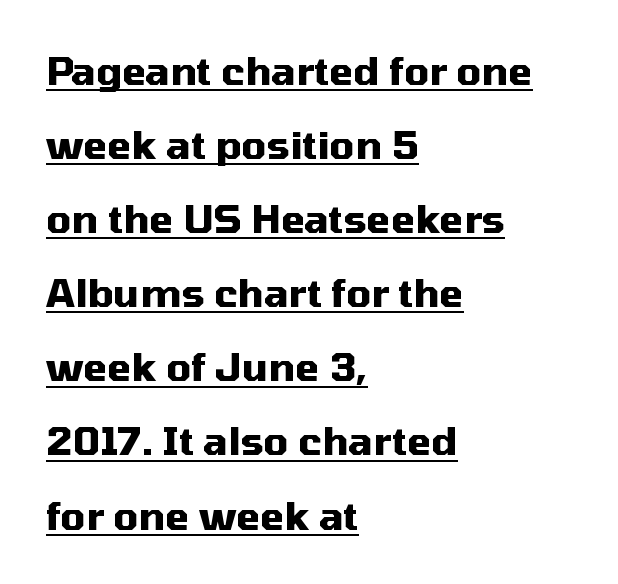
The letters carry no serifs — their stems end cleanly without finishing strokes. Words appear dense and cohesive because spacing is normal. Does a line run under the words? Yes, clearly. One glance says open: line gaps are wider than usual. If you drew a line through each stem, it would be perfectly vertical. Strokes here are thick enough to call this a true bold.
